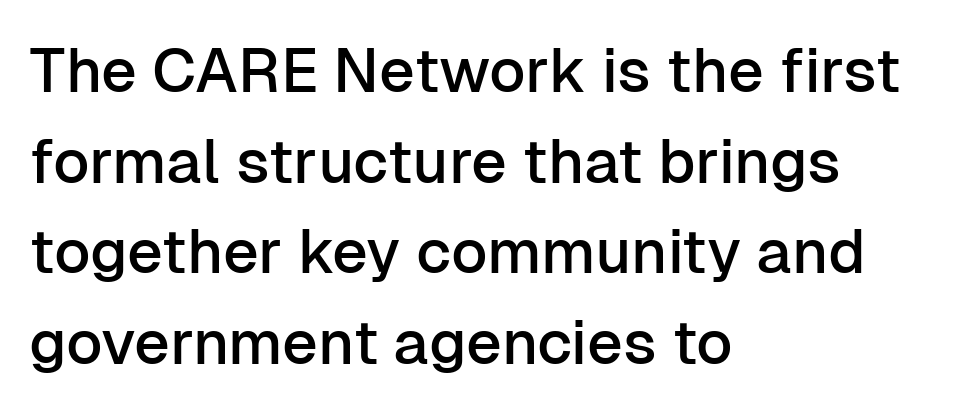
The image shows 62 px sans-serif type, upright; set left-aligned, normal line spacing (1.46x), normal letter spacing, not underlined; low stroke contrast and a medium x-height.
